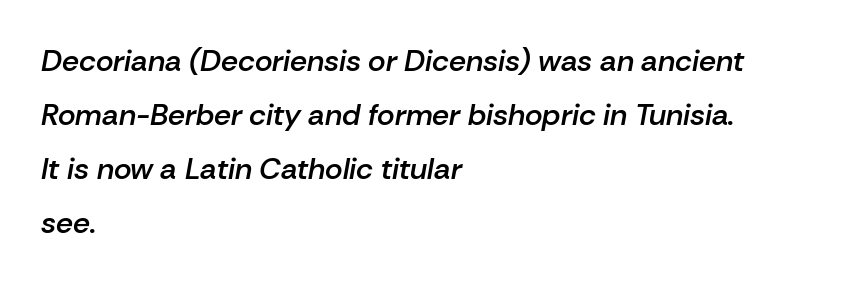
The gaps between neighbouring characters are ordinary and unremarkable. Descenders are the only things crossing below the line. Teacher's note: observe the even left margin — that is flush-left alignment. Notice the strokes are somewhat thickened but not fully heavy: this is a semibold. The glyphs look as if they've been sheared to an angle. The letters advance in unequal steps, a hallmark of proportional type.
